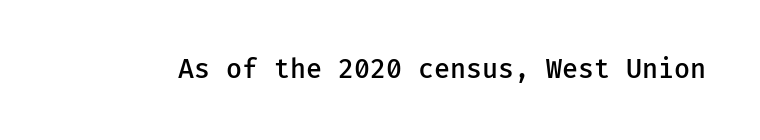
Q: Is the text bold? A: Semi-bold.
Q: Is the text italic (slanted)? A: No, it is upright.
Q: Is the text underlined? A: No.
Q: Is the spacing between letters normal or unusually wide? A: Normal.
